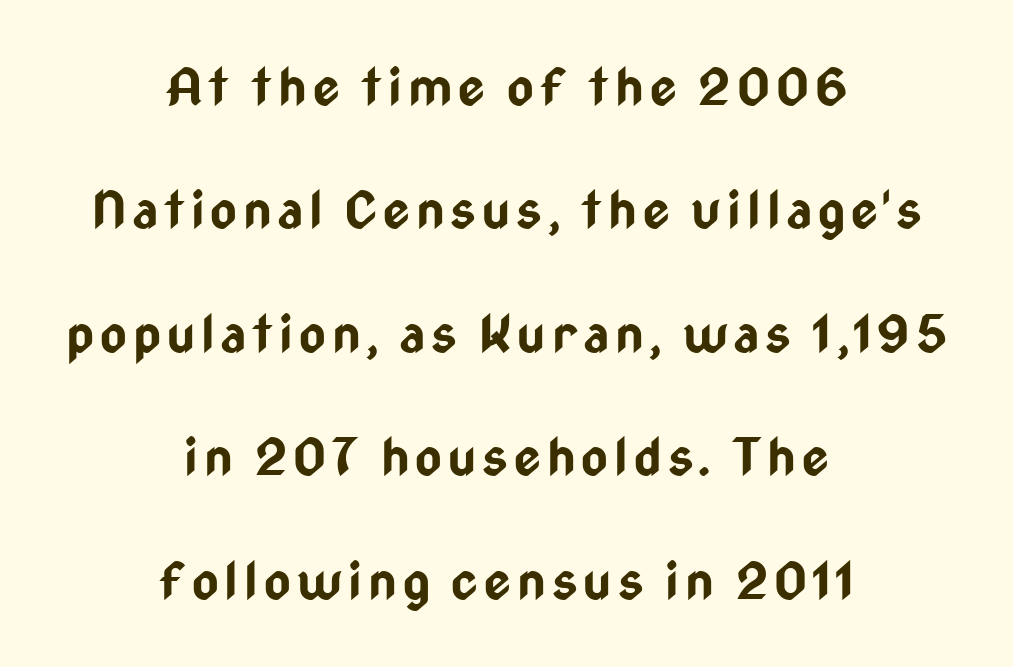
Q: Is the text bold? A: Yes.
Q: Is the text italic (slanted)? A: No, it is upright.
Q: Is the typeface a serif or a sans-serif typeface? A: Sans-serif.
Q: Is the text underlined? A: No.
Q: How is the paragraph aligned? A: Centered.
Q: Is the spacing between lines tight, normal or loose? A: Loose.
Q: Width (condensed, normal, or wide)? A: Condensed.
Q: Stroke contrast? A: Low.
Q: x-height? A: Medium.
Q: Monospaced? A: No.
